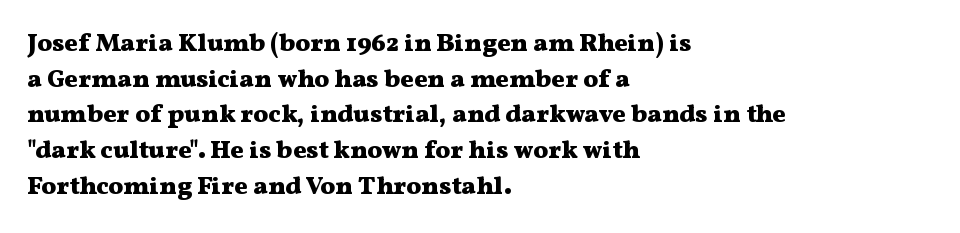
Q: Is the text bold? A: Yes.
Q: Is the text italic (slanted)? A: No, it is upright.
Q: Is the text underlined? A: No.
Q: How is the paragraph aligned? A: Left-aligned.
Q: Is the spacing between letters normal or unusually wide? A: Normal.
Q: Is the spacing between lines tight, normal or loose? A: Normal.
